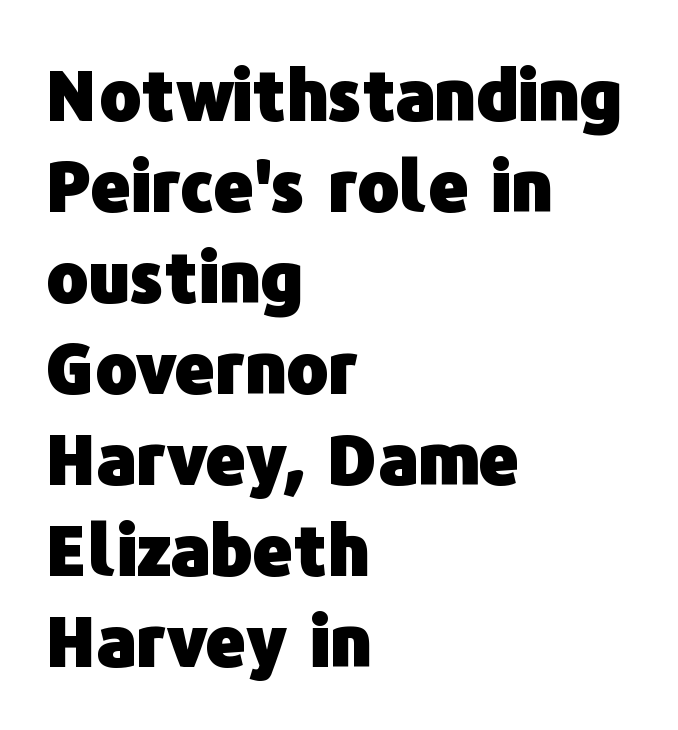
{"serif": "no", "italic": "no", "bold": "yes", "weight": "heavy", "width": "normal", "stroke_contrast": "low", "x_height": "medium", "monospaced": "no", "underline": "no", "align": "left", "line_spacing": "normal", "line_spacing_ratio": 1.3, "letter_spacing": "normal", "letter_spacing_em": 0.0, "glyph_px": 70}
